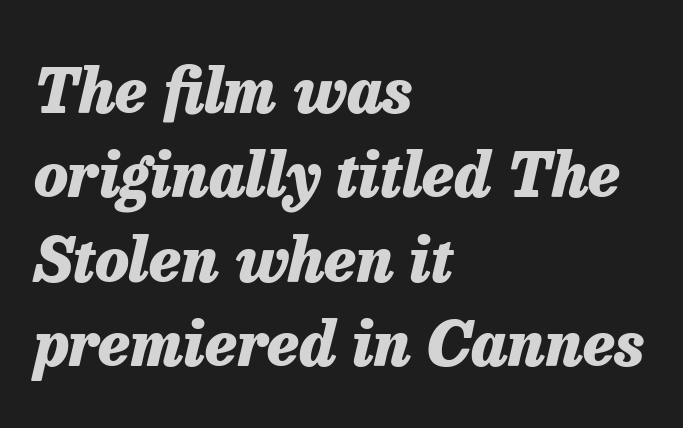
Q: Is the text bold? A: Yes.
Q: Is the text italic (slanted)? A: Yes, it leans right by about 13 degrees.
Q: Is the text underlined? A: No.
Q: How is the paragraph aligned? A: Left-aligned.
Q: Is the spacing between letters normal or unusually wide? A: Normal.
Q: Is the spacing between lines tight, normal or loose? A: Normal.
Q: Width (condensed, normal, or wide)? A: Normal.
Q: Stroke contrast? A: Low.
Q: x-height? A: Medium.
Q: Monospaced? A: No.
